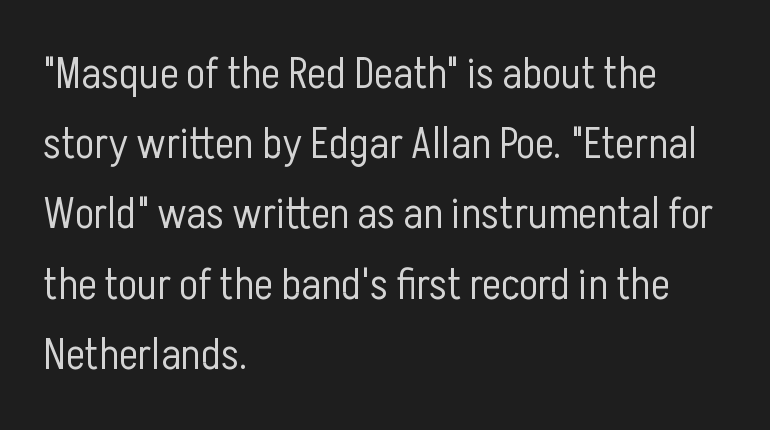
The vertical gap from one line to the next is medium. Is this a fixed-width face? No — the glyphs have proportional, varying widths. The cut favours lightness, reaching ordinary text weight at its darkest. The line texture is even and compact thanks to regular tracking. Rule under the text: the space is simply empty.
